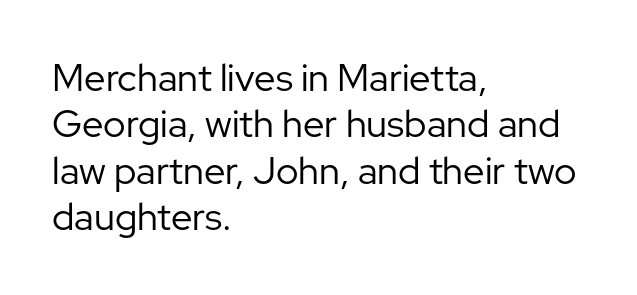
The image shows 38 px regular-weight sans-serif type, upright; set left-aligned, line spacing 1.22x, normal letter spacing, not underlined; low stroke contrast and a medium x-height.
